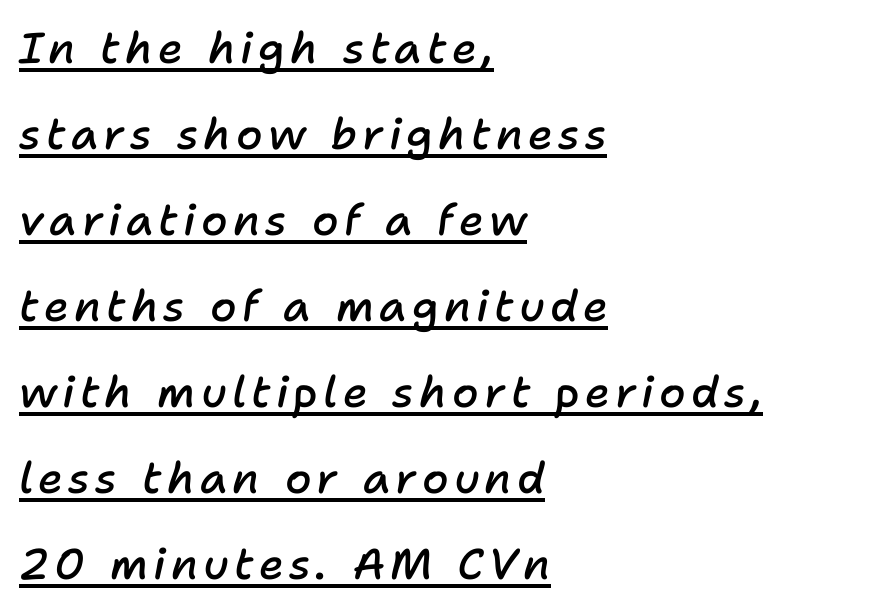
Q: Is the text bold? A: Semi-bold.
Q: Is the text italic (slanted)? A: Yes, it leans right by about 11 degrees.
Q: Is the text underlined? A: Yes.
Q: How is the paragraph aligned? A: Left-aligned.
Q: Is the spacing between lines tight, normal or loose? A: Loose.
Q: Width (condensed, normal, or wide)? A: Normal.
Q: Stroke contrast? A: Low.
Q: x-height? A: Medium.
Q: Monospaced? A: No.
